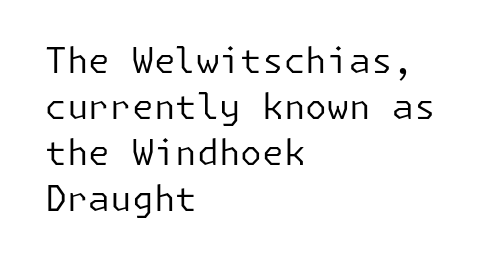
{"serif": "no", "italic": "no", "bold": "no", "weight": "regular", "width": "normal", "stroke_contrast": "low", "x_height": "medium", "underline": "no", "align": "left", "line_spacing": "normal", "line_spacing_ratio": 1.31, "letter_spacing": "normal", "letter_spacing_em": 0.0, "glyph_px": 35}
